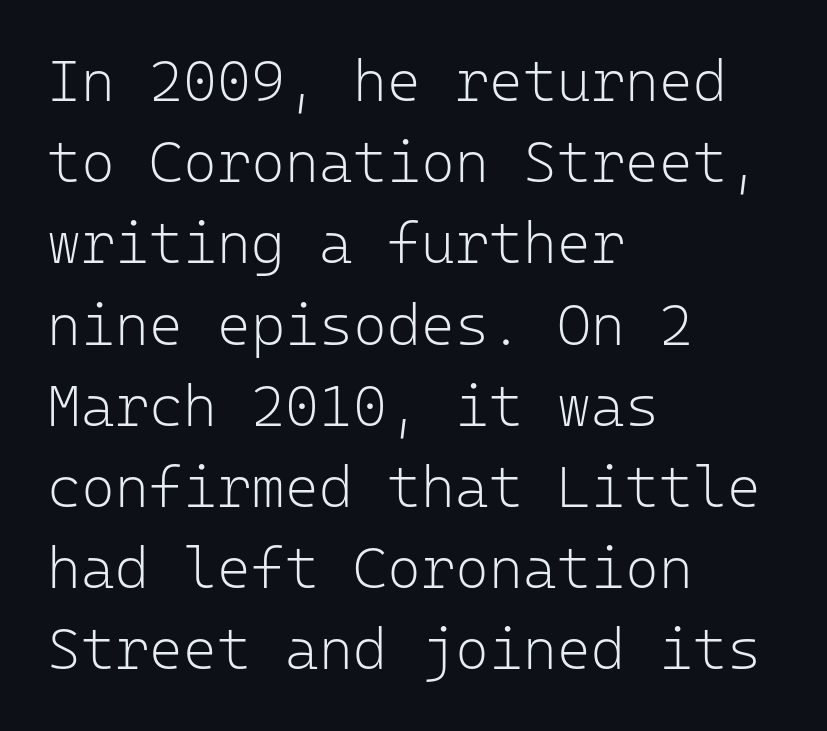
The rendering shows plain stroke endings on the letterforms — a sans-serif design. No italicization has been applied; the sample stays upright. The rag falls on the right side of this text block. The face used here is monospaced, like something from a code editor.
